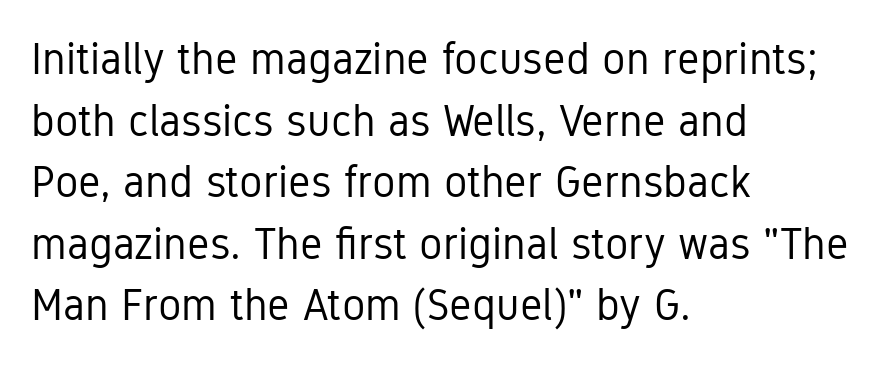
The image shows 44 px regular-weight, condensed sans-serif type, upright; set left-aligned, normal line spacing (1.4x), normal letter spacing, not underlined; low stroke contrast and a medium x-height.
